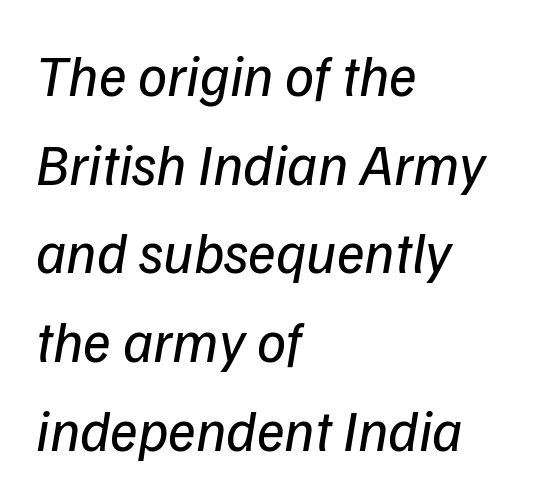
Q: Is the text bold? A: No.
Q: Is the typeface a serif or a sans-serif typeface? A: Sans-serif.
Q: Is the text underlined? A: No.
Q: How is the paragraph aligned? A: Left-aligned.
Q: Is the spacing between letters normal or unusually wide? A: Normal.
Q: Is the spacing between lines tight, normal or loose? A: Normal.
Q: Width (condensed, normal, or wide)? A: Normal.
Q: Stroke contrast? A: Low.
Q: x-height? A: Medium.
Q: Monospaced? A: No.
